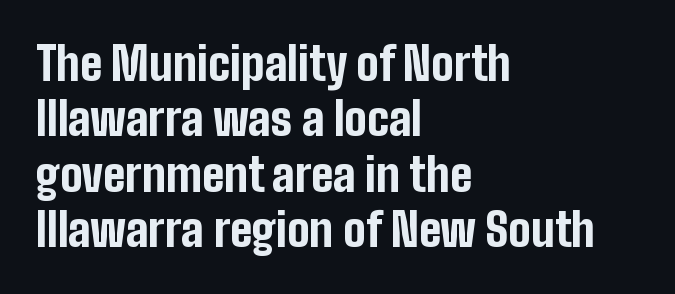
{"serif": "no", "italic": "no", "bold": "yes", "weight": "bold", "width": "condensed", "stroke_contrast": "low", "x_height": "medium", "monospaced": "no", "underline": "no", "align": "left", "line_spacing_ratio": 1.23, "letter_spacing": "normal", "letter_spacing_em": 0.0, "glyph_px": 45}
